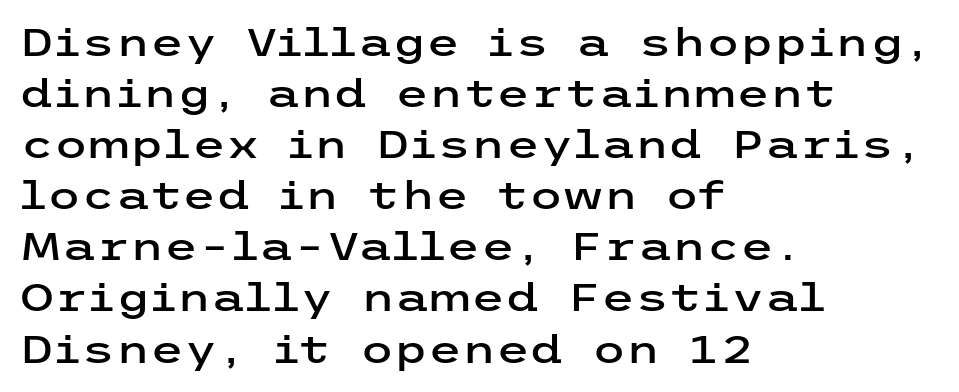
The image shows 39 px wide sans-serif type, upright; set left-aligned, normal line spacing (1.31x), normal letter spacing, not underlined; low stroke contrast and a medium x-height.
